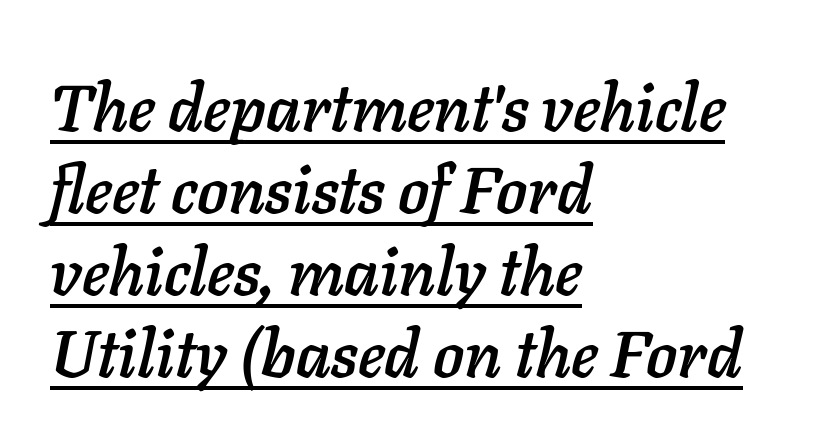
Horizontal alignment here is leftward, the default for most running prose. A rule runs beneath these lines of type. Italic? Definitely — the glyphs are oblique. Each letter keeps its own natural width here, so spacing adapts to shape.
